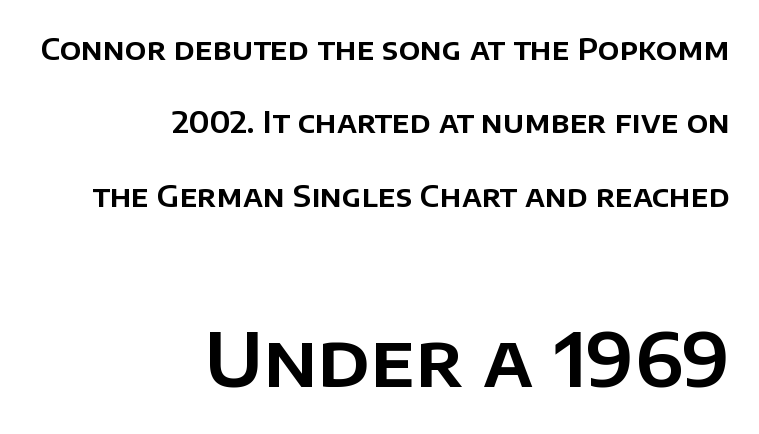
{"serif": "no", "italic": "no", "width": "normal", "stroke_contrast": "low", "x_height": "large", "monospaced": "no", "underline": "no", "align": "right", "line_spacing": "loose", "line_spacing_ratio": 2.45, "letter_spacing": "normal", "letter_spacing_em": 0.0, "larger_block": "second", "size_ratio": 2.5, "glyph_px": 75}
